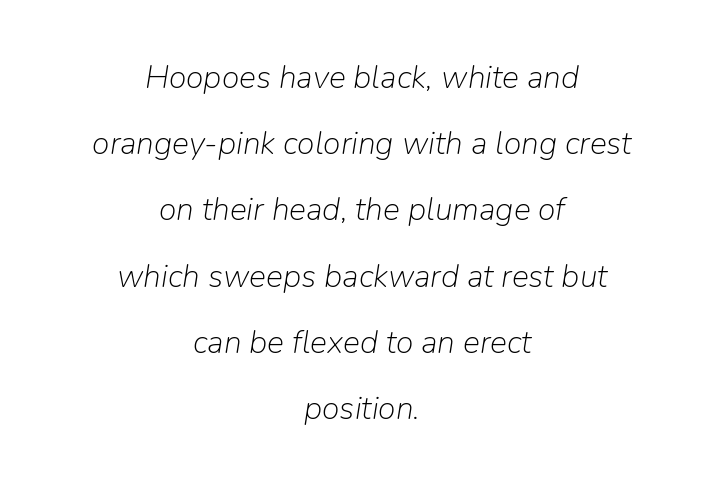
{"italic": "yes", "lean": "right", "slant_degrees": 9, "bold": "no", "weight": "light", "width": "normal", "stroke_contrast": "low", "x_height": "medium", "monospaced": "no", "underline": "no", "align": "center", "line_spacing": "loose", "line_spacing_ratio": 2.07, "letter_spacing": "normal", "letter_spacing_em": 0.0, "glyph_px": 32}
